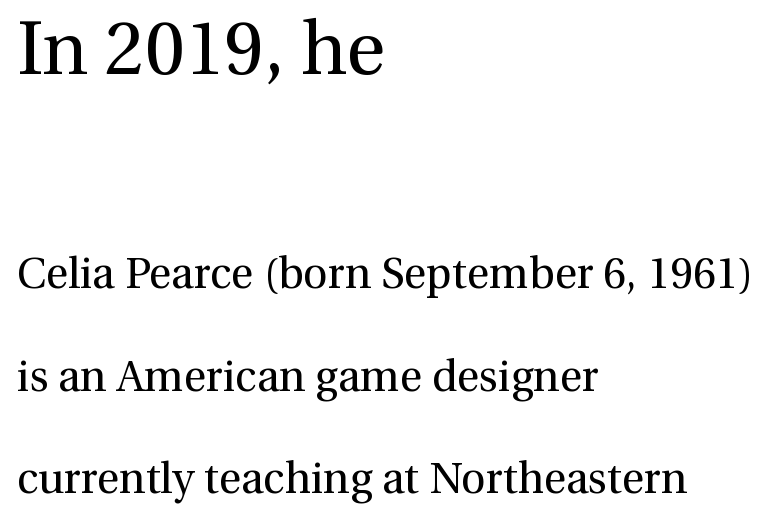
Q: Is the text bold? A: No.
Q: Is the text italic (slanted)? A: No, it is upright.
Q: Is the typeface a serif or a sans-serif typeface? A: Serif.
Q: Is the text underlined? A: No.
Q: How is the paragraph aligned? A: Left-aligned.
Q: Is the spacing between letters normal or unusually wide? A: Normal.
Q: Is the spacing between lines tight, normal or loose? A: Loose.
Q: Which block of text is set in a larger size, the first (top) or the second (bottom)? A: The first (top) one.
Q: Width (condensed, normal, or wide)? A: Normal.
Q: Stroke contrast? A: Medium.
Q: x-height? A: Medium.
Q: Monospaced? A: No.
